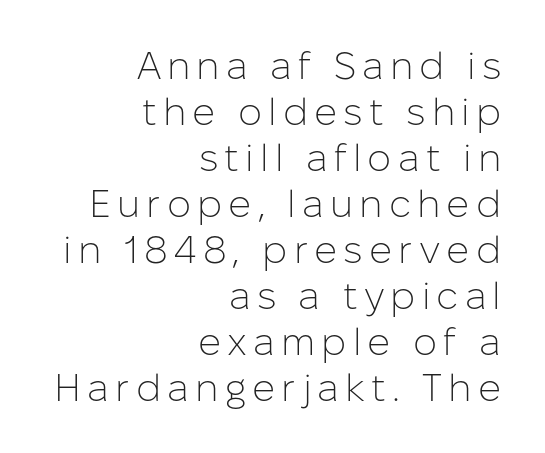
The image shows 38 px light sans-serif type, upright; set right-aligned, line spacing 1.21x, not underlined; low stroke contrast and a medium x-height.
